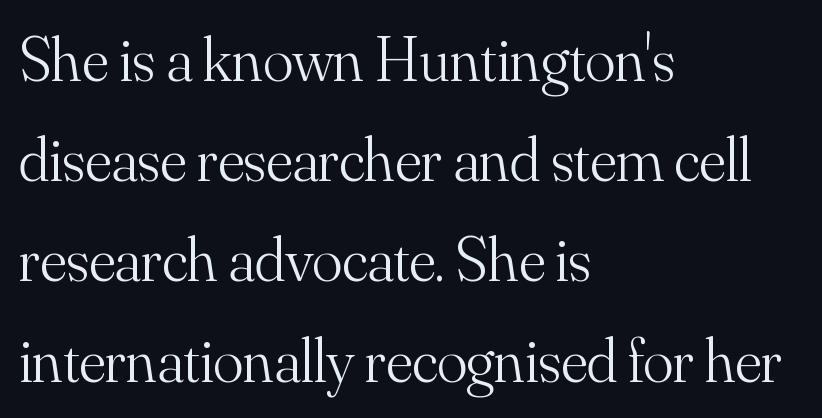
Nope, not italic — everything's standing straight. Typographically, this falls in the serif category. Line beginnings align vertically; line endings do not. Tracking value appears to be zero — textbook default spacing. A light-to-regular cut is what we see here. The block of text has a typical density, with ordinary space between rows.
